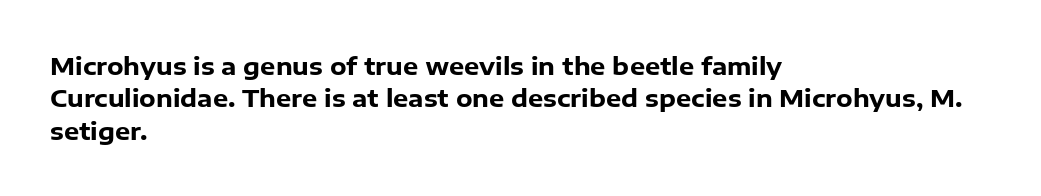
The image shows 24 px bold type, upright; set left-aligned, normal line spacing (1.35x), normal letter spacing, not underlined.
